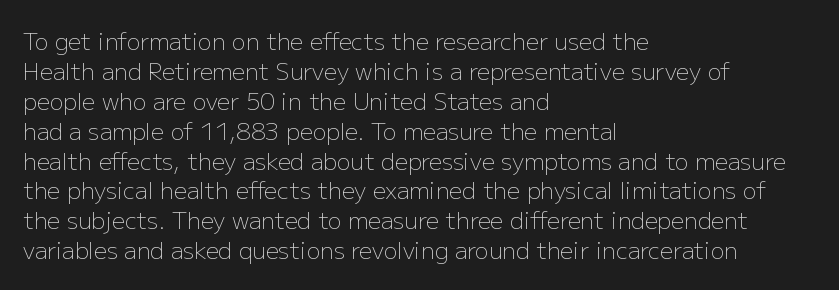
The lines are quadded left. The font sits on the lighter half of the weight spectrum, regular included. Tracking here is standard; glyphs follow each other at the usual distance. Italic? Not at all — the glyphs are vertical. Rule under the text: the space is simply empty.
